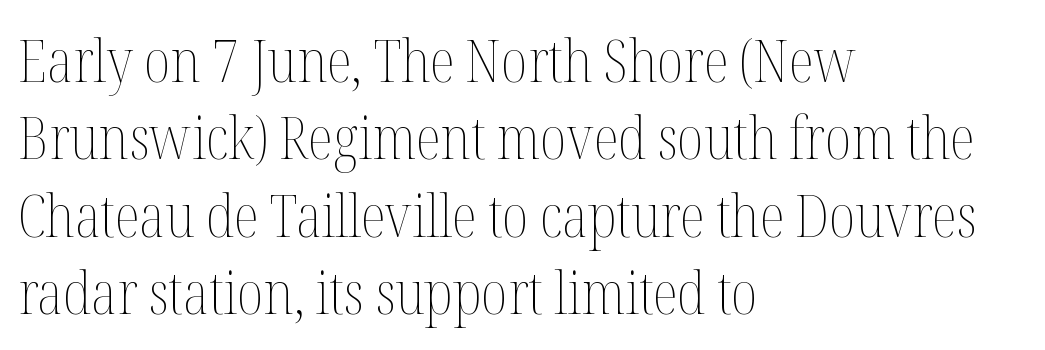
{"italic": "no", "bold": "no", "weight": "thin", "width": "condensed", "stroke_contrast": "medium", "x_height": "medium", "monospaced": "no", "underline": "no", "align": "left", "line_spacing": "normal", "line_spacing_ratio": 1.31, "letter_spacing": "normal", "letter_spacing_em": 0.0, "glyph_px": 59}
